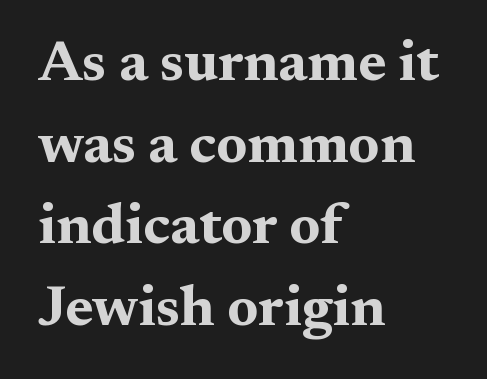
The image shows 57 px bold, wide serif type, upright; set left-aligned, normal line spacing (1.43x), normal letter spacing, not underlined; medium stroke contrast and a medium x-height.
